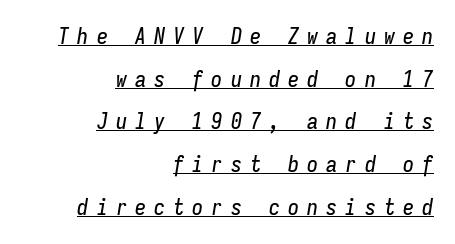
Q: Is the text italic (slanted)? A: Yes, it leans right by about 9 degrees.
Q: Is the text underlined? A: Yes.
Q: How is the paragraph aligned? A: Right-aligned.
Q: Is the spacing between letters normal or unusually wide? A: Unusually wide.
Q: Is the spacing between lines tight, normal or loose? A: Loose.
